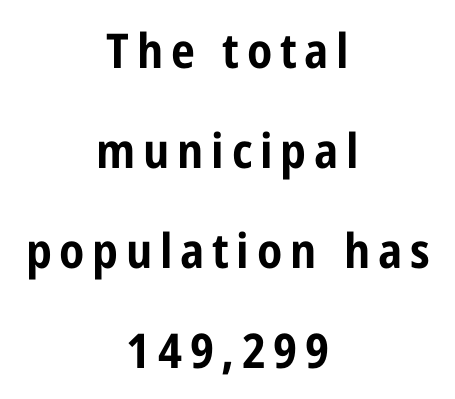
This is the regular roman posture of the typeface. Type style note: lacks serifs. Do the characters align in a grid? No, the font is proportional. Students, this is bold: see how much ink each stroke carries. Line starts and ends both wander, symmetrically.
